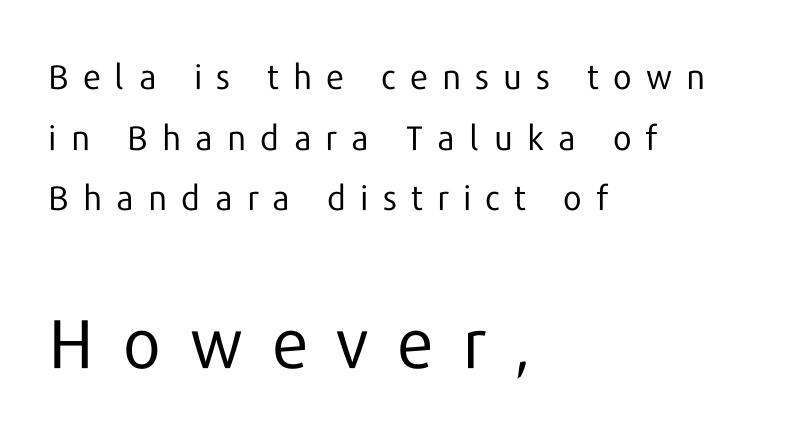
Q: Is the text bold? A: No.
Q: Is the text italic (slanted)? A: No, it is upright.
Q: Is the typeface a serif or a sans-serif typeface? A: Sans-serif.
Q: Is the text underlined? A: No.
Q: How is the paragraph aligned? A: Left-aligned.
Q: Is the spacing between letters normal or unusually wide? A: Unusually wide.
Q: Which block of text is set in a larger size, the first (top) or the second (bottom)? A: The second (bottom) one.
Q: Width (condensed, normal, or wide)? A: Normal.
Q: Stroke contrast? A: Low.
Q: x-height? A: Medium.
Q: Monospaced? A: No.
